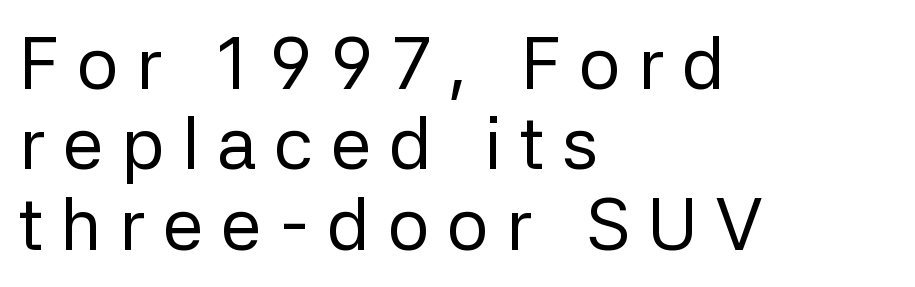
The image shows 73 px regular-weight sans-serif type, upright; set left-aligned, tight line spacing (1.1x), unusually wide letter spacing (+0.24 em), not underlined; low stroke contrast and a medium x-height.
